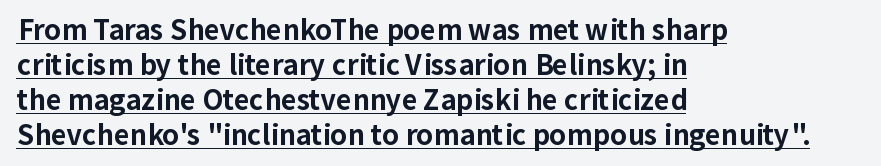
{"italic": "no", "bold": "yes", "underline": "yes", "align": "left", "line_spacing": "normal", "line_spacing_ratio": 1.3, "letter_spacing": "normal", "letter_spacing_em": 0.0, "glyph_px": 27}
